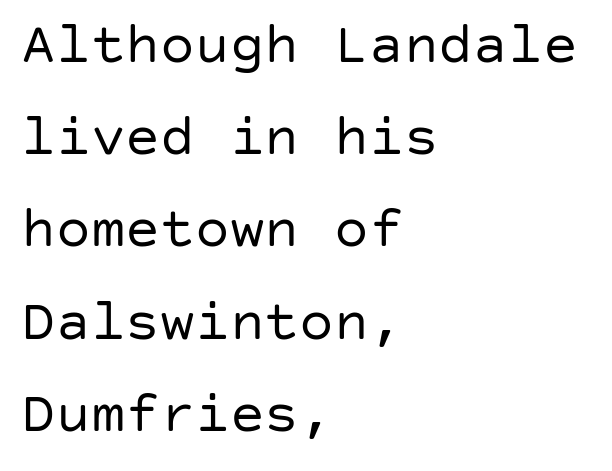
Q: Is the text bold? A: No.
Q: Is the text italic (slanted)? A: No, it is upright.
Q: Is the typeface a serif or a sans-serif typeface? A: Sans-serif.
Q: Is the text underlined? A: No.
Q: How is the paragraph aligned? A: Left-aligned.
Q: Is the spacing between letters normal or unusually wide? A: Normal.
Q: Is the spacing between lines tight, normal or loose? A: Normal.
Q: Width (condensed, normal, or wide)? A: Normal.
Q: Stroke contrast? A: Low.
Q: x-height? A: Large.
